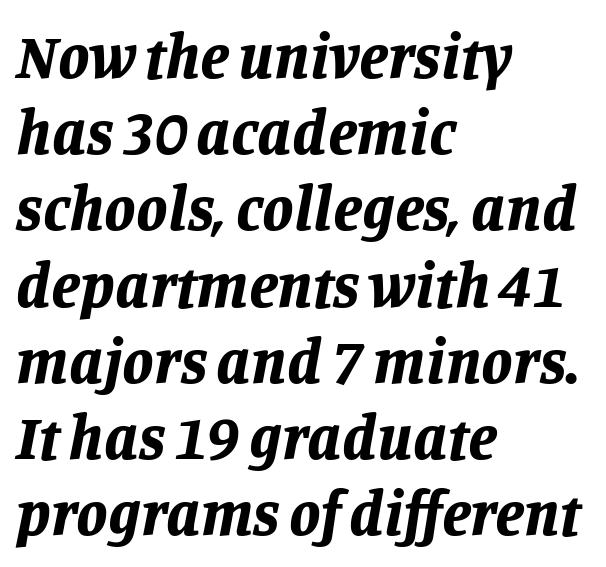
The face used here is rendered with its standard letterfit. Compared with an ordinary text face, these strokes are far heavier — a full bold. Proportional: the letters do not fall into vertical columns. The passage shown leans; its letterforms are oblique. Horizontal alignment here is leftward, the default for most running prose.
